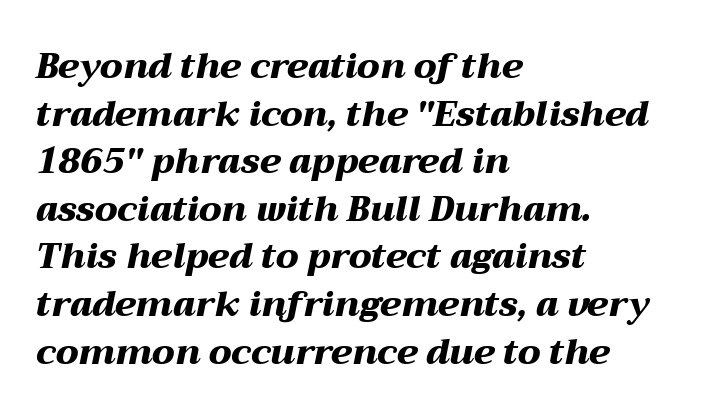
{"italic": "yes", "lean": "right", "slant_degrees": 12, "bold": "yes", "weight": "heavy", "width": "wide", "stroke_contrast": "medium", "x_height": "medium", "monospaced": "no", "underline": "no", "align": "left", "line_spacing": "normal", "line_spacing_ratio": 1.36, "letter_spacing": "normal", "letter_spacing_em": 0.0, "glyph_px": 35}
